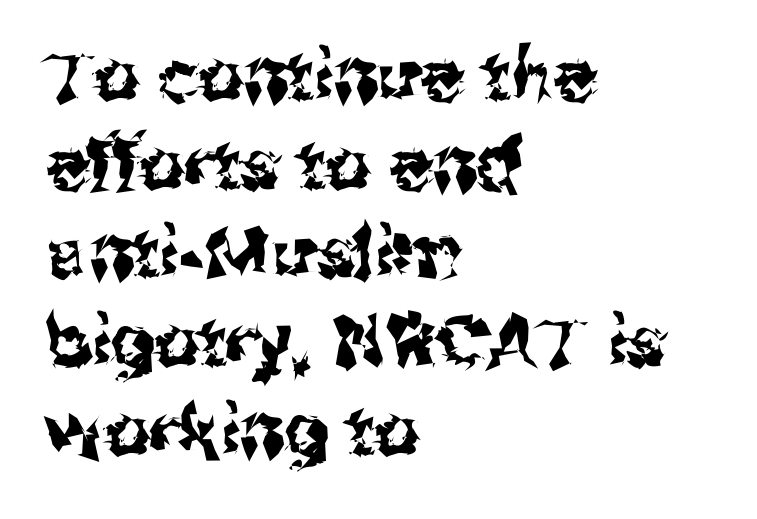
{"serif": "no", "italic": "no", "width": "normal", "stroke_contrast": "medium", "x_height": "medium", "monospaced": "no", "underline": "no", "align": "left", "line_spacing": "normal", "line_spacing_ratio": 1.25, "letter_spacing": "normal", "letter_spacing_em": 0.0, "glyph_px": 71}
